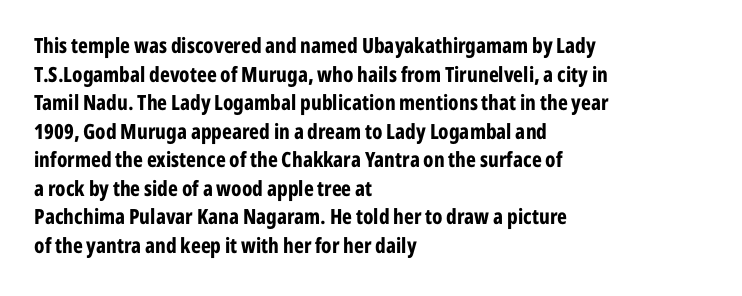
{"italic": "no", "bold": "yes", "underline": "no", "align": "left", "line_spacing": "normal", "line_spacing_ratio": 1.36, "letter_spacing": "normal", "letter_spacing_em": 0.0, "glyph_px": 21}
